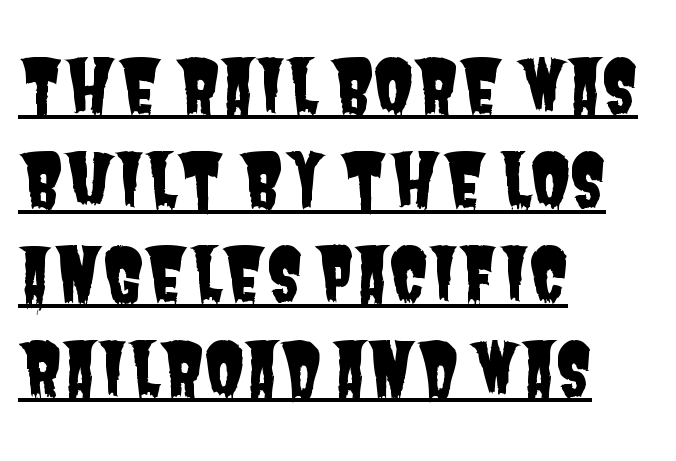
The image shows 73 px condensed sans-serif type; set left-aligned, normal line spacing (1.29x), normal letter spacing, underlined; low stroke contrast and a large x-height.
